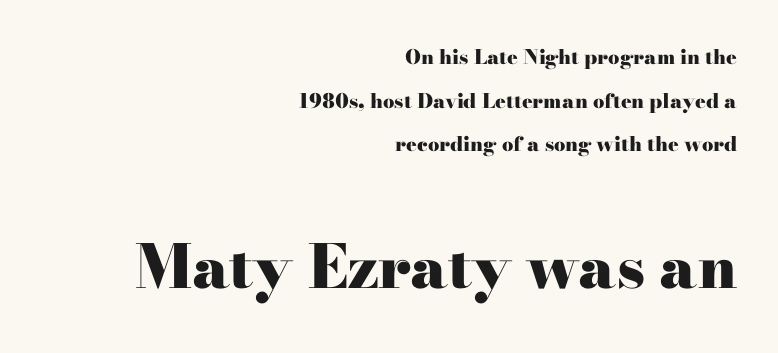
{"serif": "yes", "italic": "no", "bold": "yes", "weight": "heavy", "width": "wide", "stroke_contrast": "high", "x_height": "small", "monospaced": "no", "underline": "no", "align": "right", "line_spacing": "loose", "line_spacing_ratio": 2.18, "letter_spacing": "normal", "letter_spacing_em": 0.0, "larger_block": "second", "size_ratio": 3.0, "glyph_px": 60}
